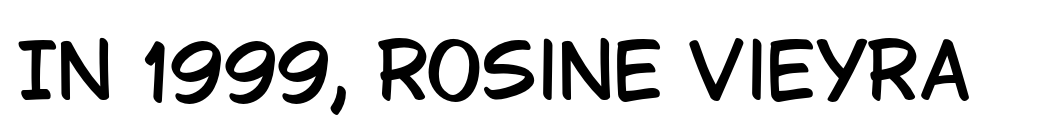
The face used here is a sans, in the tradition of grotesques and geometrics. The type sits square on the baseline with zero lean. Descender tails drop into unmarked territory. You could not count columns in this text — the font is proportionally spaced. Tracking here is standard; glyphs follow each other at the usual distance.
